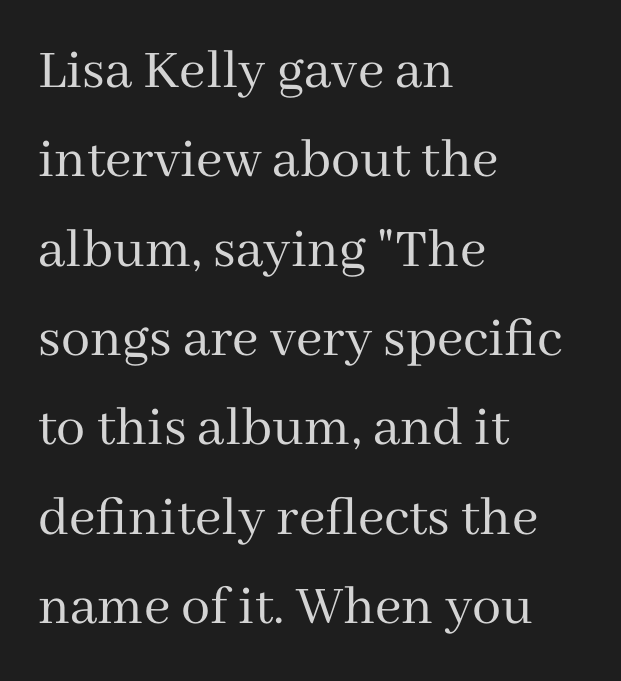
The image shows 58 px regular-weight serif type, upright; set left-aligned, normal line spacing (1.54x), normal letter spacing, not underlined; medium stroke contrast and a medium x-height.
